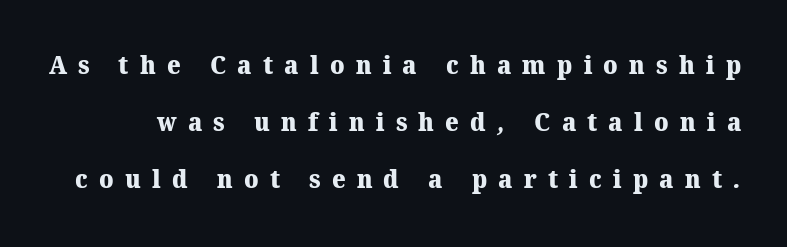
{"bold": "yes", "underline": "no", "line_spacing": "loose", "line_spacing_ratio": 2.19, "letter_spacing": "wide", "letter_spacing_em": 0.43, "glyph_px": 26}
